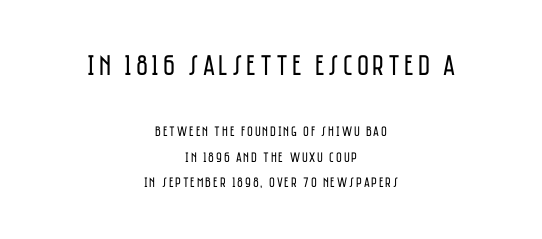
The image shows 29 px regular-weight, condensed sans-serif type, upright; set centered, line spacing 1.8x, not underlined; the first (top) block is 2.07x larger; low stroke contrast and a large x-height.
